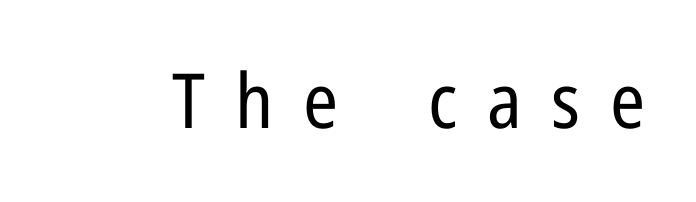
Q: Is the text bold? A: No.
Q: Is the text italic (slanted)? A: No, it is upright.
Q: Is the typeface a serif or a sans-serif typeface? A: Sans-serif.
Q: Is the text underlined? A: No.
Q: Is the spacing between letters normal or unusually wide? A: Unusually wide.
Q: Width (condensed, normal, or wide)? A: Condensed.
Q: Stroke contrast? A: Low.
Q: x-height? A: Medium.
Q: Monospaced? A: No.
